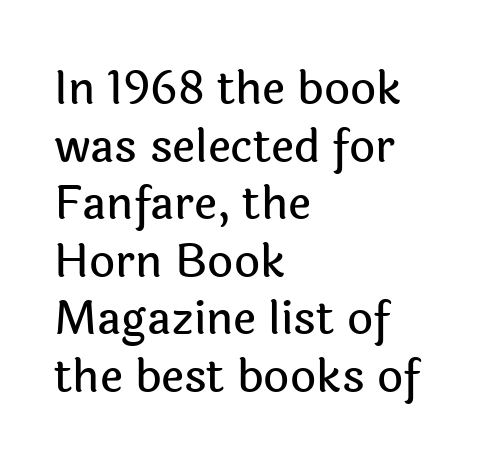
{"serif": "no", "italic": "no", "width": "normal", "x_height": "medium", "monospaced": "no", "underline": "no", "align": "left", "line_spacing": "normal", "line_spacing_ratio": 1.28, "letter_spacing": "normal", "letter_spacing_em": 0.0, "glyph_px": 45}
